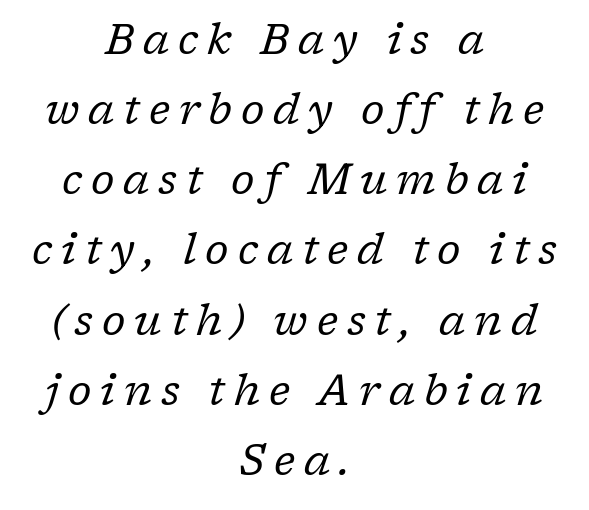
Q: Is the text bold? A: No.
Q: Is the text italic (slanted)? A: Yes, it leans right by about 17 degrees.
Q: Is the typeface a serif or a sans-serif typeface? A: Serif.
Q: Is the text underlined? A: No.
Q: How is the paragraph aligned? A: Centered.
Q: Is the spacing between letters normal or unusually wide? A: Unusually wide.
Q: Is the spacing between lines tight, normal or loose? A: Normal.
Q: Width (condensed, normal, or wide)? A: Normal.
Q: Stroke contrast? A: Low.
Q: x-height? A: Medium.
Q: Monospaced? A: No.
